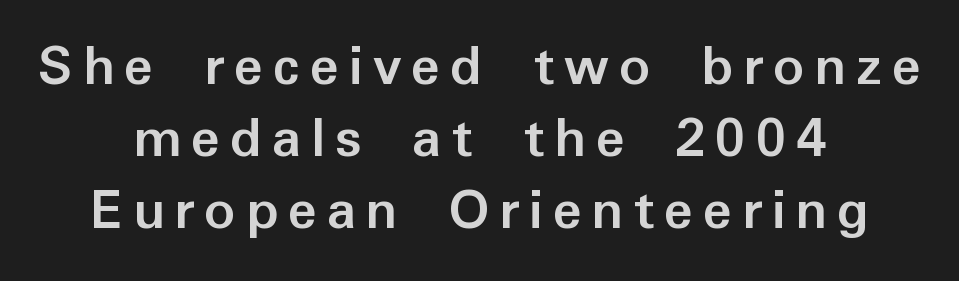
{"serif": "no", "italic": "no", "bold": "yes", "weight": "semibold", "width": "normal", "stroke_contrast": "low", "x_height": "medium", "monospaced": "no", "underline": "no", "align": "center", "line_spacing_ratio": 1.18, "glyph_px": 61}
